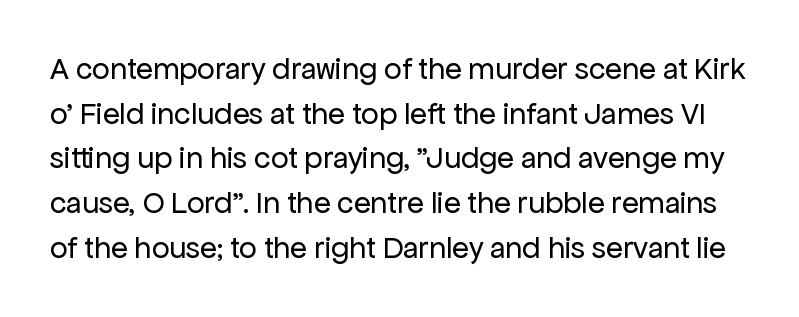
The letterforms sit shoulder to shoulder at normal distance. Spacing verdict: proportional, widths tailored to each character. Posture: upright roman. Grotesque or geometric, the face here clearly has no serifs.
